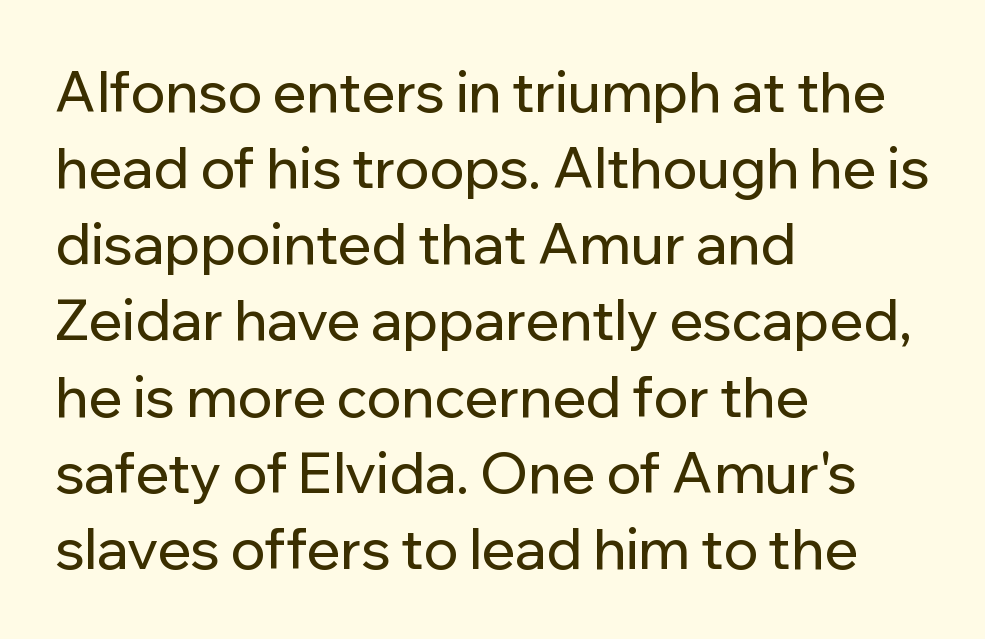
The image shows 56 px sans-serif type, upright; set left-aligned, normal line spacing (1.36x), normal letter spacing, not underlined; low stroke contrast and a medium x-height.
